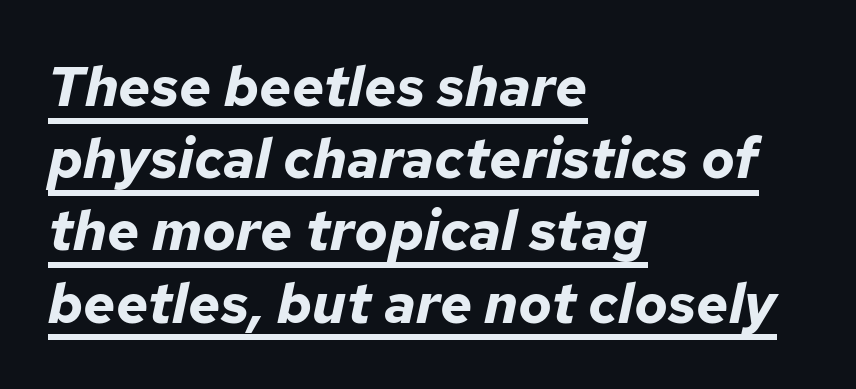
The letters advance in unequal steps, a hallmark of proportional type. How are the letters spaced? Ordinarily, with no added tracking. The letters are bold, with thick, heavy strokes. The lines are quadded left.
